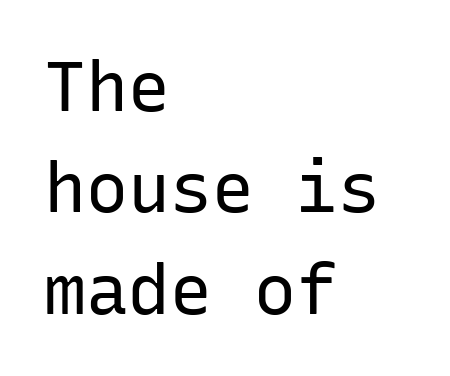
The image shows 70 px regular-weight sans-serif type, upright, monospaced; set left-aligned, normal line spacing (1.45x), normal letter spacing, not underlined; low stroke contrast and a medium x-height.
